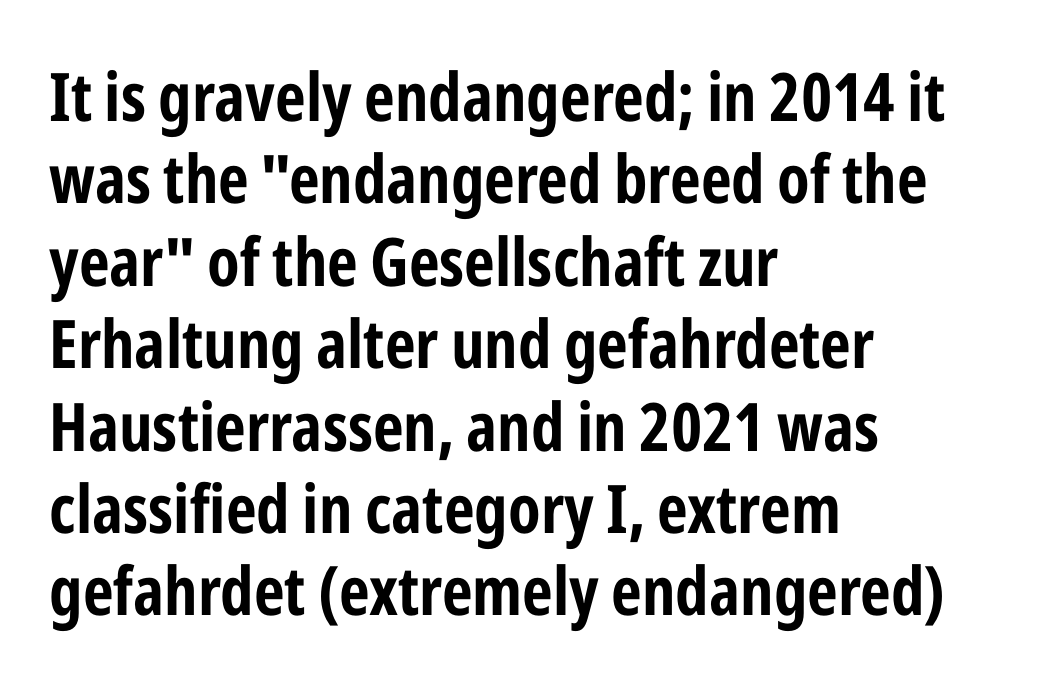
Q: Is the text italic (slanted)? A: No, it is upright.
Q: Is the typeface a serif or a sans-serif typeface? A: Sans-serif.
Q: Is the text underlined? A: No.
Q: How is the paragraph aligned? A: Left-aligned.
Q: Is the spacing between letters normal or unusually wide? A: Normal.
Q: Width (condensed, normal, or wide)? A: Condensed.
Q: Stroke contrast? A: Low.
Q: x-height? A: Medium.
Q: Monospaced? A: No.
